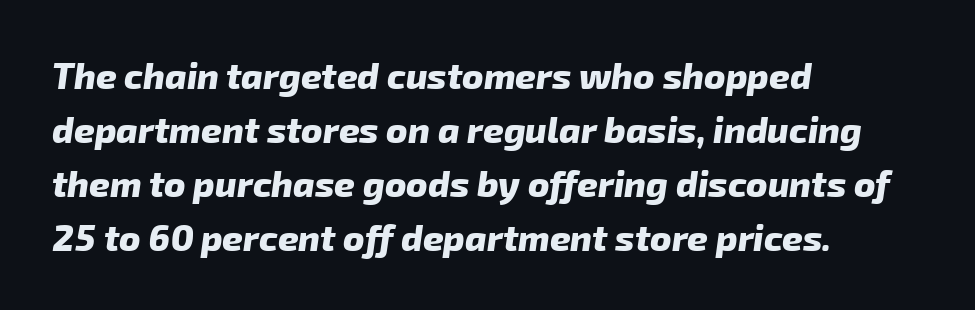
{"serif": "no", "bold": "yes", "weight": "heavy", "width": "normal", "stroke_contrast": "low", "x_height": "medium", "monospaced": "no", "underline": "no", "align": "left", "line_spacing": "normal", "line_spacing_ratio": 1.5, "letter_spacing": "normal", "letter_spacing_em": 0.0, "glyph_px": 36}
